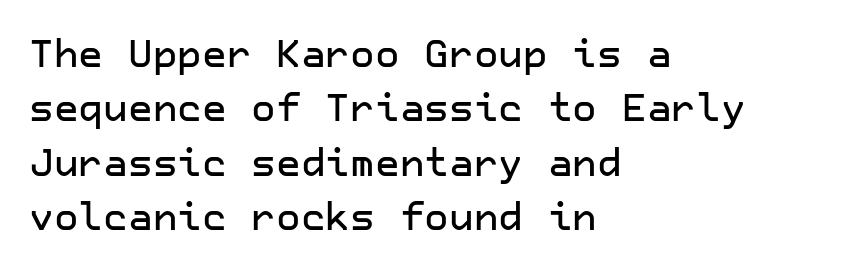
{"serif": "no", "italic": "no", "width": "normal", "stroke_contrast": "low", "x_height": "medium", "underline": "no", "align": "left", "line_spacing": "normal", "line_spacing_ratio": 1.43, "letter_spacing": "normal", "letter_spacing_em": 0.0, "glyph_px": 38}
